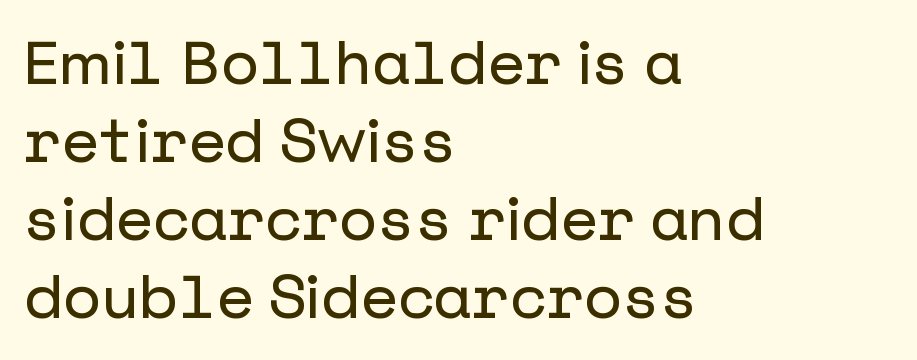
{"serif": "no", "italic": "no", "width": "normal", "stroke_contrast": "low", "x_height": "medium", "underline": "no", "align": "left", "line_spacing": "normal", "line_spacing_ratio": 1.28, "letter_spacing": "normal", "letter_spacing_em": 0.0, "glyph_px": 61}
